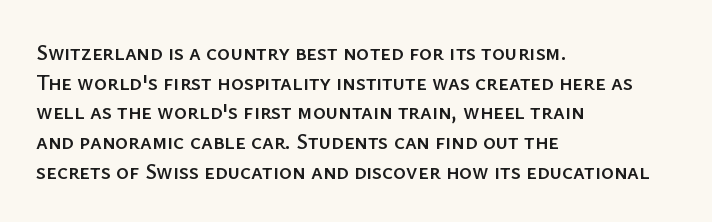
Q: Is the text italic (slanted)? A: No, it is upright.
Q: Is the text underlined? A: No.
Q: How is the paragraph aligned? A: Left-aligned.
Q: Is the spacing between letters normal or unusually wide? A: Normal.
Q: Is the spacing between lines tight, normal or loose? A: Normal.
